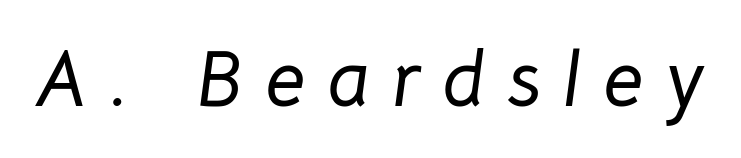
Q: Is the text italic (slanted)? A: Yes, it leans right by about 8 degrees.
Q: Is the text underlined? A: No.
Q: Is the spacing between letters normal or unusually wide? A: Unusually wide.
Q: Width (condensed, normal, or wide)? A: Normal.
Q: Stroke contrast? A: Low.
Q: x-height? A: Medium.
Q: Monospaced? A: No.
